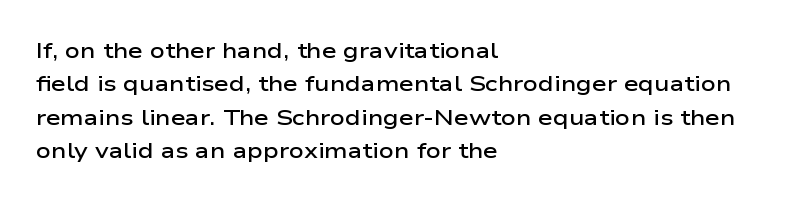
{"italic": "no", "bold": "semi", "underline": "no", "align": "left", "line_spacing": "normal", "line_spacing_ratio": 1.59, "letter_spacing": "normal", "letter_spacing_em": 0.0, "glyph_px": 21}
